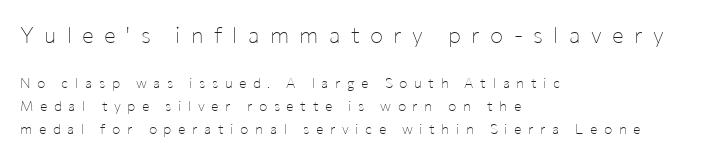
Q: Is the text bold? A: No.
Q: Is the text italic (slanted)? A: No, it is upright.
Q: Is the text underlined? A: No.
Q: How is the paragraph aligned? A: Left-aligned.
Q: Is the spacing between letters normal or unusually wide? A: Unusually wide.
Q: Is the spacing between lines tight, normal or loose? A: Normal.
Q: Which block of text is set in a larger size, the first (top) or the second (bottom)? A: The first (top) one.
